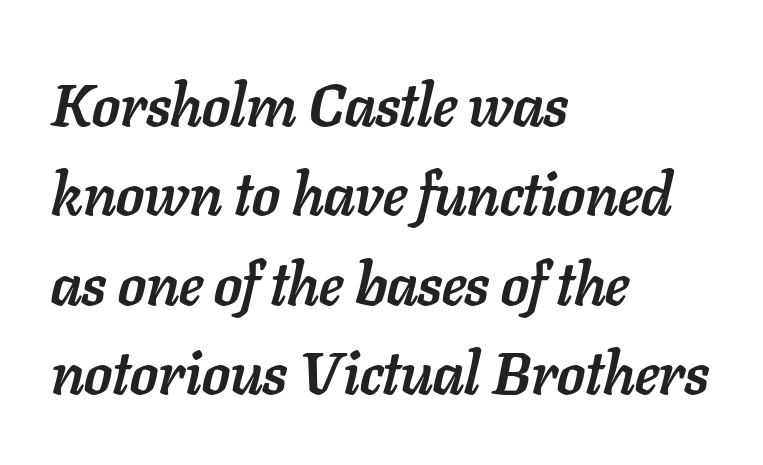
The text block is weighted toward the left margin, trailing off unevenly rightward. Glyph-to-glyph distance matches everyday printed text. The glyphs have the mass of a bold cut. Underlining? Definitely not there. Each new line begins a customary step beneath the previous one.
